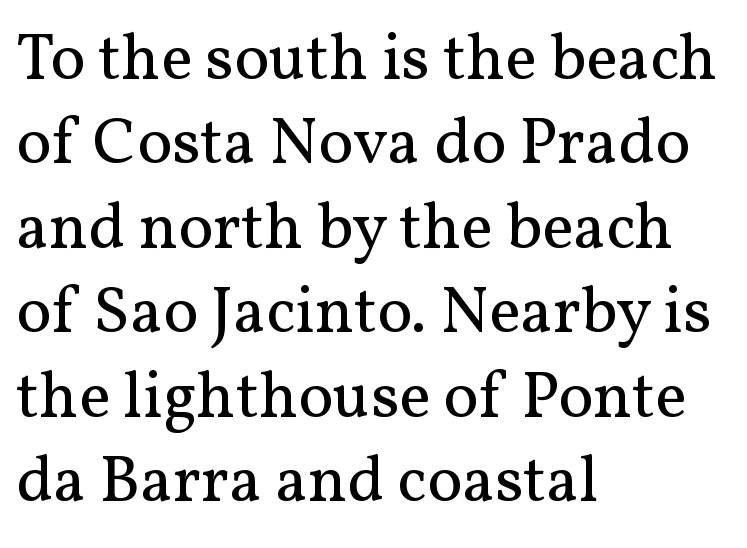
Q: Is the text bold? A: No.
Q: Is the text italic (slanted)? A: No, it is upright.
Q: Is the typeface a serif or a sans-serif typeface? A: Serif.
Q: Is the text underlined? A: No.
Q: How is the paragraph aligned? A: Left-aligned.
Q: Is the spacing between letters normal or unusually wide? A: Normal.
Q: Is the spacing between lines tight, normal or loose? A: Normal.
Q: Width (condensed, normal, or wide)? A: Normal.
Q: Stroke contrast? A: Medium.
Q: x-height? A: Medium.
Q: Monospaced? A: No.
